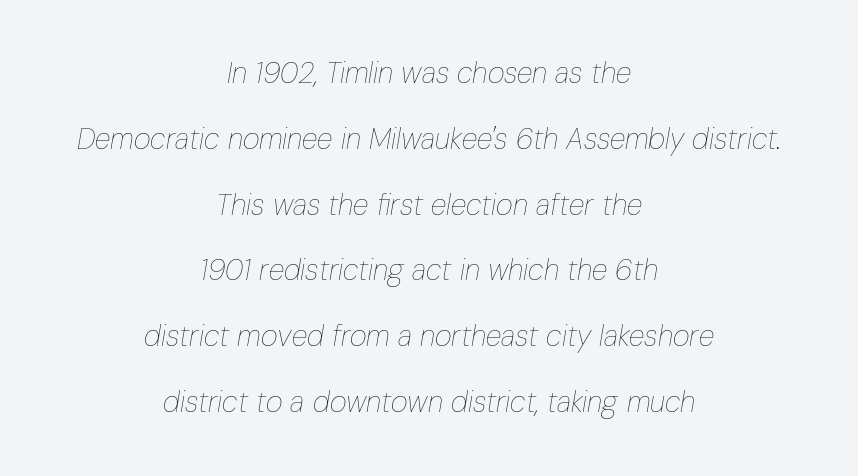
The text carries the slant typical of an italic or oblique font. Heaviness? Minimal to ordinary, like unemphasized prose. Interline gaps are noticeably wide in this sample. The rendering uses natural spacing where letterforms have individual widths. Underlining? Definitely not there. The setting favours the middle, as headings and verse often do.
